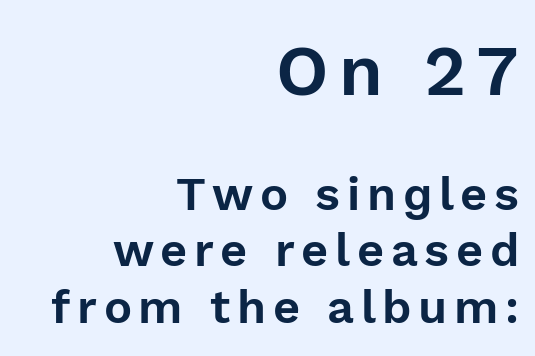
{"serif": "no", "italic": "no", "width": "normal", "x_height": "medium", "monospaced": "no", "underline": "no", "align": "right", "line_spacing_ratio": 1.2, "larger_block": "first", "size_ratio": 1.51, "glyph_px": 71}
